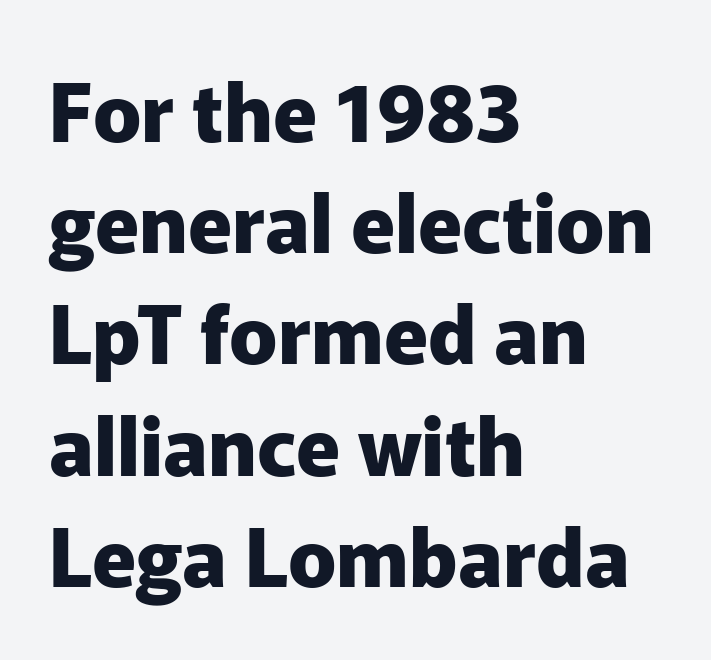
The image shows 80 px heavy sans-serif type, upright; set left-aligned, normal line spacing (1.39x), normal letter spacing, not underlined; low stroke contrast and a medium x-height.
